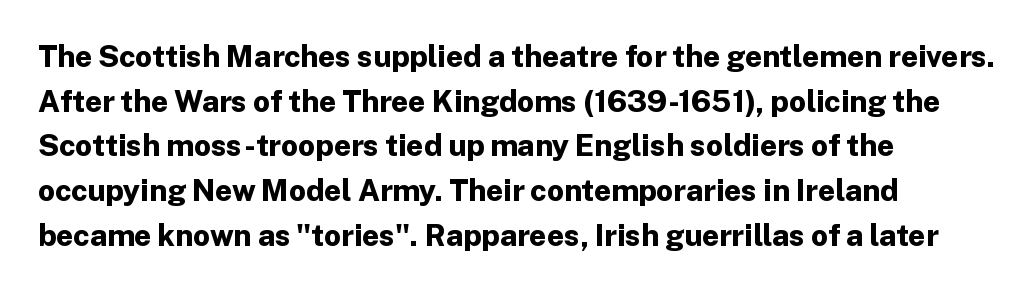
The passage shown is not underscored anywhere. In terms of weight, the rendering is a true, heavy bold. This rendering leaves character spacing at its baseline value. Character widths vary here, with narrow letters taking less room than wide ones.
